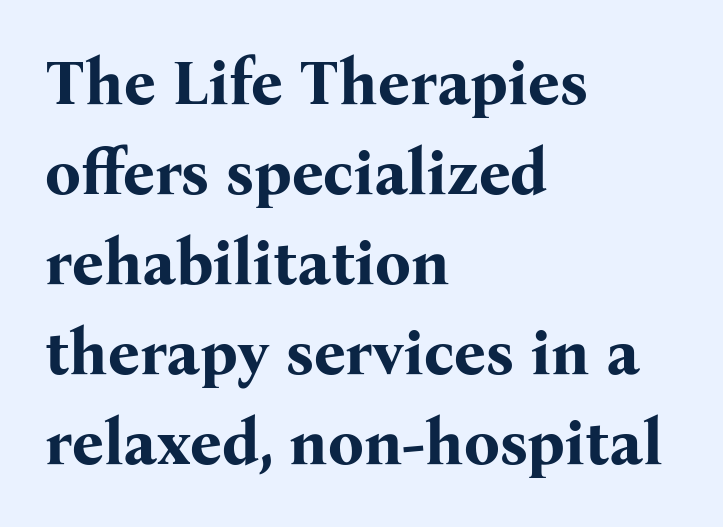
Q: Is the text bold? A: Yes.
Q: Is the text italic (slanted)? A: No, it is upright.
Q: Is the typeface a serif or a sans-serif typeface? A: Serif.
Q: Is the text underlined? A: No.
Q: How is the paragraph aligned? A: Left-aligned.
Q: Is the spacing between letters normal or unusually wide? A: Normal.
Q: Is the spacing between lines tight, normal or loose? A: Normal.
Q: Width (condensed, normal, or wide)? A: Normal.
Q: Stroke contrast? A: Medium.
Q: x-height? A: Medium.
Q: Monospaced? A: No.
